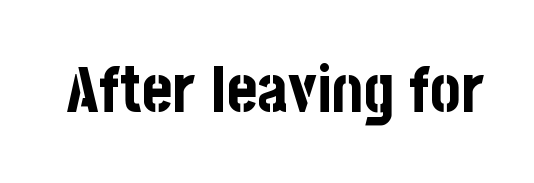
Q: Is the text bold? A: Yes.
Q: Is the text italic (slanted)? A: No, it is upright.
Q: Is the typeface a serif or a sans-serif typeface? A: Sans-serif.
Q: Is the text underlined? A: No.
Q: Is the spacing between letters normal or unusually wide? A: Normal.
Q: Width (condensed, normal, or wide)? A: Condensed.
Q: Stroke contrast? A: Low.
Q: x-height? A: Large.
Q: Monospaced? A: No.
